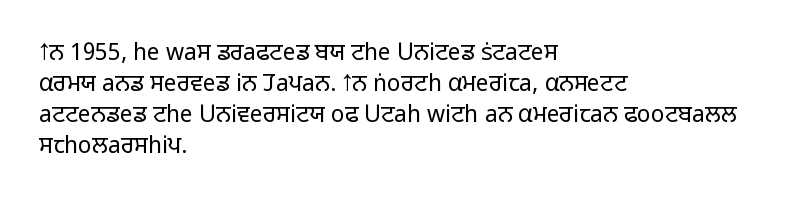
The image shows 23 px text type, upright; set left-aligned, normal line spacing (1.35x), normal letter spacing, not underlined.
